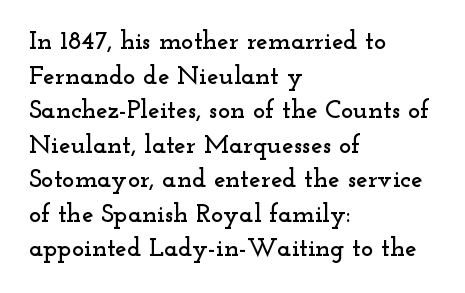
{"italic": "no", "underline": "no", "align": "left", "line_spacing": "normal", "line_spacing_ratio": 1.33, "letter_spacing": "normal", "letter_spacing_em": 0.0, "glyph_px": 26}
